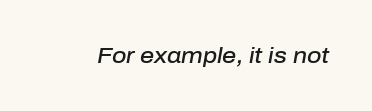
Q: Is the text bold? A: Semi-bold.
Q: Is the text italic (slanted)? A: Yes, it leans right by about 10 degrees.
Q: Is the text underlined? A: No.
Q: Is the spacing between letters normal or unusually wide? A: Normal.
